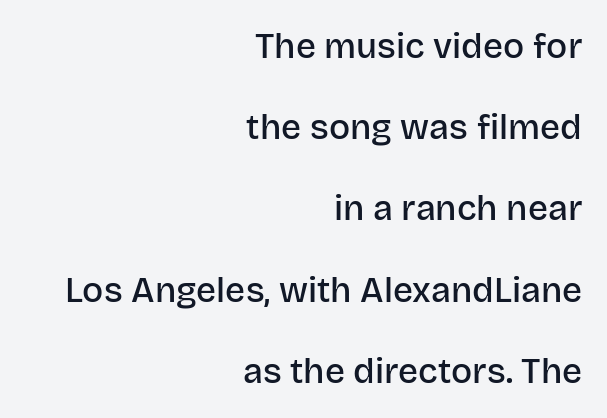
{"serif": "no", "italic": "no", "bold": "semi", "weight": "semibold", "width": "normal", "stroke_contrast": "low", "x_height": "large", "monospaced": "no", "underline": "no", "align": "right", "line_spacing": "loose", "line_spacing_ratio": 2.32, "letter_spacing": "normal", "letter_spacing_em": 0.0, "glyph_px": 35}
